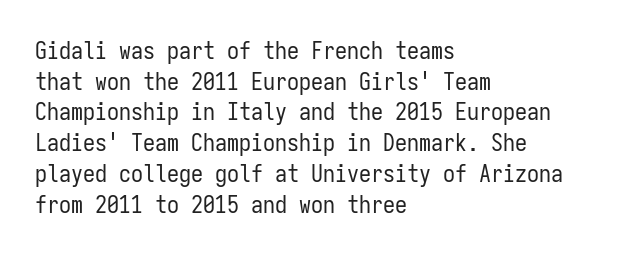
{"italic": "no", "bold": "no", "underline": "no", "align": "left", "line_spacing": "normal", "line_spacing_ratio": 1.28, "letter_spacing": "normal", "letter_spacing_em": 0.0, "glyph_px": 24}
